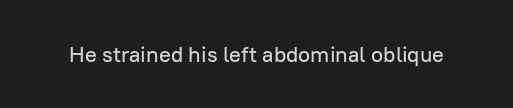
{"italic": "no", "underline": "no", "letter_spacing": "normal", "letter_spacing_em": 0.0, "glyph_px": 22}
